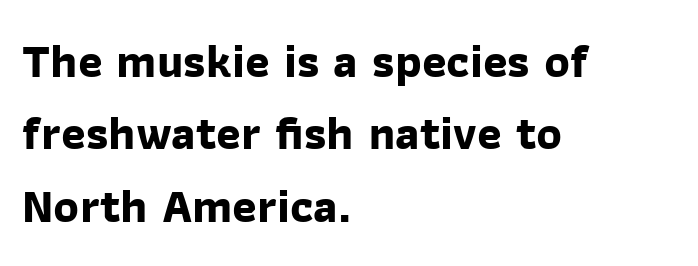
Q: Is the text bold? A: Yes.
Q: Is the typeface a serif or a sans-serif typeface? A: Sans-serif.
Q: Is the text underlined? A: No.
Q: How is the paragraph aligned? A: Left-aligned.
Q: Is the spacing between letters normal or unusually wide? A: Normal.
Q: Is the spacing between lines tight, normal or loose? A: Normal.
Q: Width (condensed, normal, or wide)? A: Normal.
Q: Stroke contrast? A: Low.
Q: x-height? A: Medium.
Q: Monospaced? A: No.
